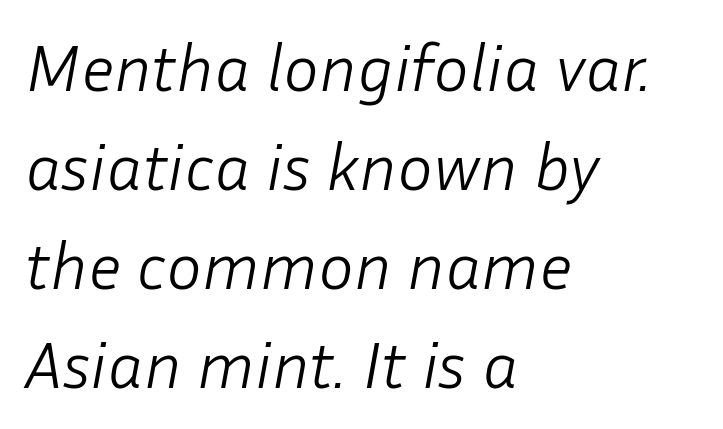
The line texture is even and compact thanks to regular tracking. The ragged edge is on the right, which tells us the setting is flush left. A clean baseline with only descenders dipping below it. Successive baselines arrive at the customary interval. Compared with ordinary roman type, these characters are visibly tilted. Stems and bowls with no extra thickness — not bold.
